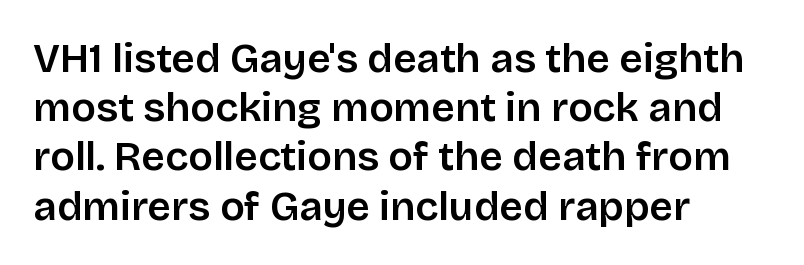
This sample uses a sans-serif face. This rendering leaves character spacing at its baseline value. The string is rendered with underlining switched off. This sample has the flowing, uneven cadence of proportional lettering. All the whitespace from short lines collects on the right. Every character sits straight up, as roman type does.
